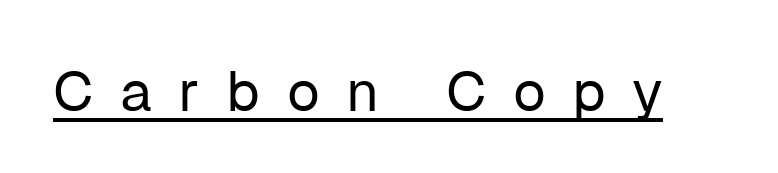
The image shows 57 px regular-weight sans-serif type, upright; set unusually wide letter spacing (+0.46 em), underlined; low stroke contrast and a medium x-height.
